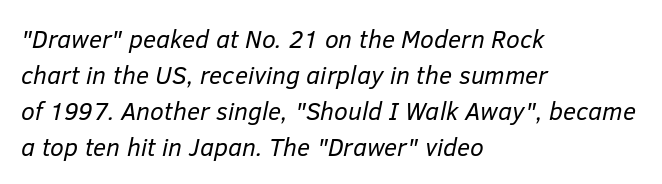
Q: Is the text bold? A: No.
Q: Is the text italic (slanted)? A: Yes, it leans right by about 12 degrees.
Q: Is the text underlined? A: No.
Q: How is the paragraph aligned? A: Left-aligned.
Q: Is the spacing between letters normal or unusually wide? A: Normal.
Q: Is the spacing between lines tight, normal or loose? A: Normal.
